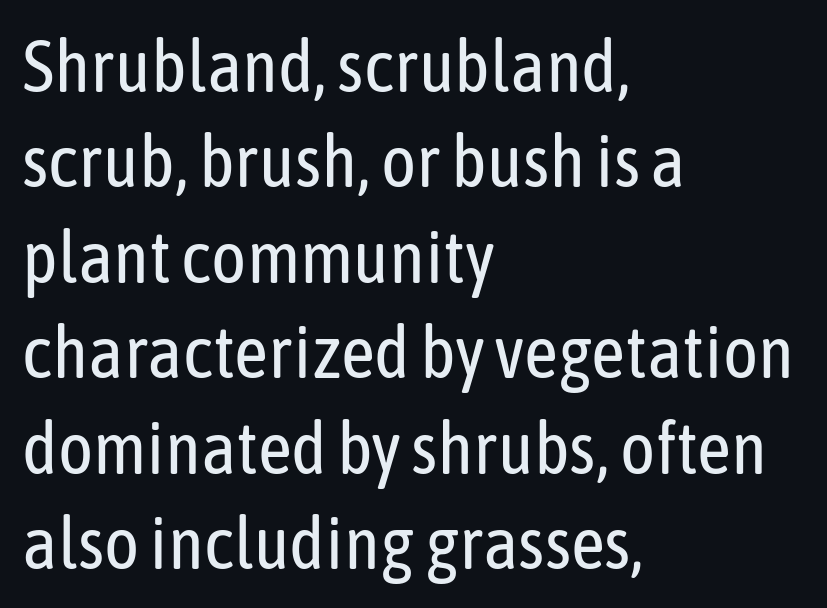
Q: Is the text bold? A: No.
Q: Is the text italic (slanted)? A: No, it is upright.
Q: Is the typeface a serif or a sans-serif typeface? A: Sans-serif.
Q: Is the text underlined? A: No.
Q: How is the paragraph aligned? A: Left-aligned.
Q: Is the spacing between letters normal or unusually wide? A: Normal.
Q: Is the spacing between lines tight, normal or loose? A: Normal.
Q: Width (condensed, normal, or wide)? A: Condensed.
Q: Stroke contrast? A: Low.
Q: x-height? A: Medium.
Q: Monospaced? A: No.
